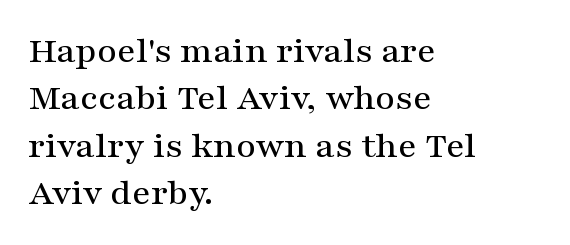
Every character sits straight up, as roman type does. This rendering leaves character spacing at its baseline value. Here the designer chose a conventional face with non-uniform glyph widths. This rendering employs a face with finishing strokes, i.e., a serif.
